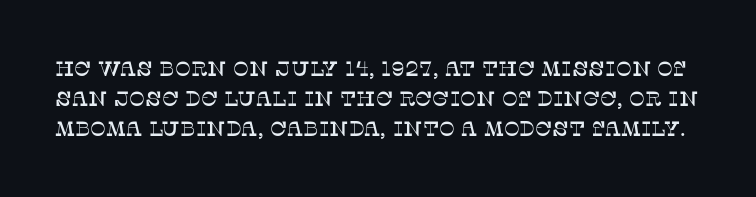
The image shows 21 px text type, upright; set normal line spacing (1.44x), normal letter spacing, not underlined.
